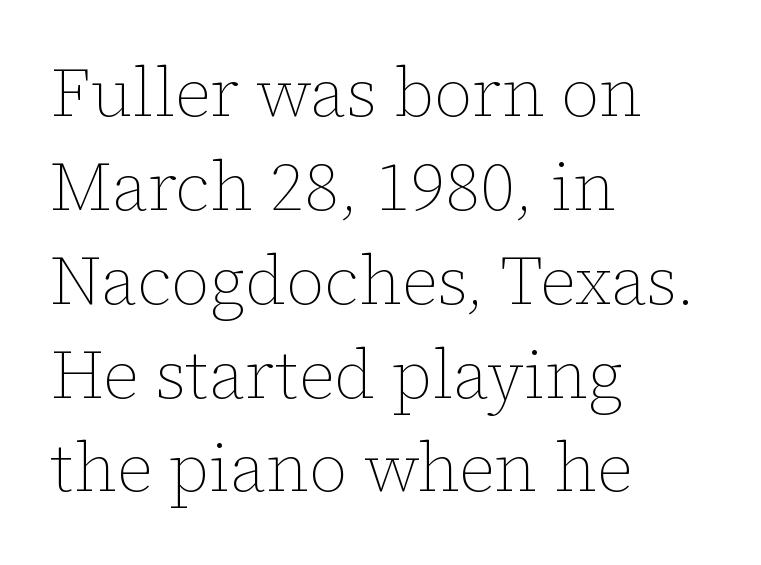
Q: Is the text bold? A: No.
Q: Is the text italic (slanted)? A: No, it is upright.
Q: Is the text underlined? A: No.
Q: How is the paragraph aligned? A: Left-aligned.
Q: Is the spacing between letters normal or unusually wide? A: Normal.
Q: Is the spacing between lines tight, normal or loose? A: Normal.
Q: Width (condensed, normal, or wide)? A: Normal.
Q: Stroke contrast? A: Low.
Q: x-height? A: Medium.
Q: Monospaced? A: No.
